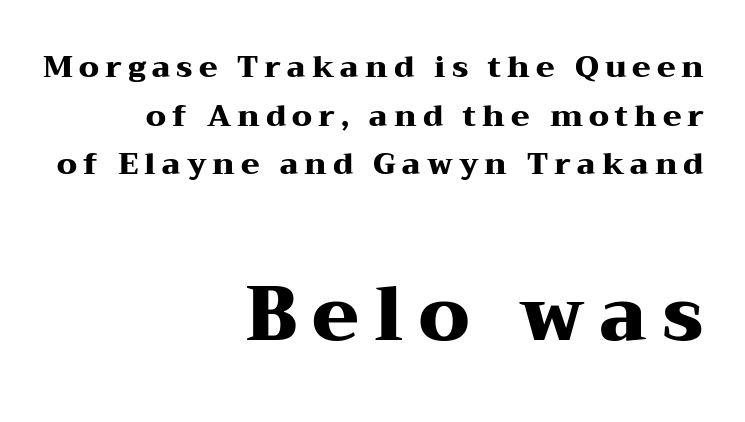
The image shows 76 px heavy, wide serif type, upright; set right-aligned, normal line spacing (1.62x), unusually wide letter spacing (+0.2 em), not underlined; the second (bottom) block is 2.53x larger; medium stroke contrast and a medium x-height.
